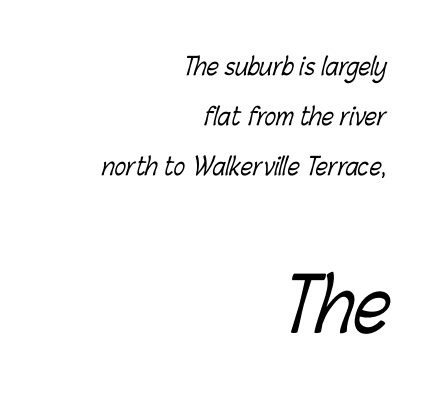
The image shows 73 px light, condensed type; set right-aligned, loose line spacing (2.09x), normal letter spacing, not underlined; the second (bottom) block is 3.04x larger; low stroke contrast and a medium x-height.
